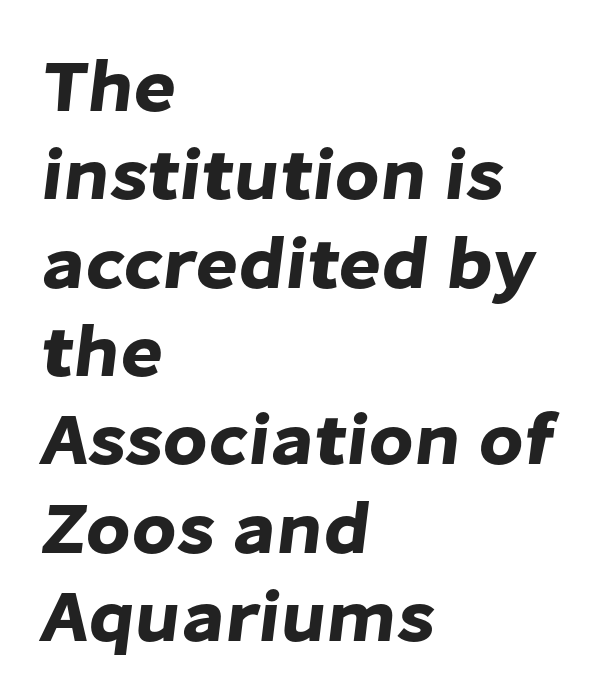
The image shows 73 px sans-serif type; set left-aligned, line spacing 1.21x, normal letter spacing, not underlined; low stroke contrast and a medium x-height.
